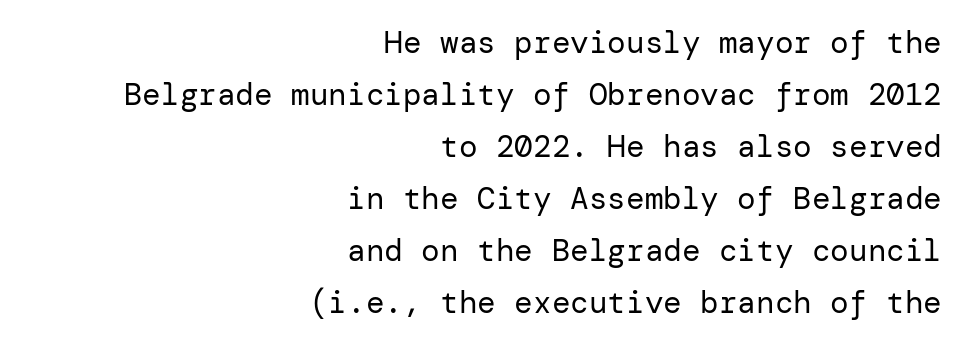
Regarding leading, the lines here are spaced in the standard way. The foot of each line stays bare and open. Stem width sits at or under what a default text font uses. The paragraph has a hard right edge and a soft left edge. Nope, no serifs anywhere on these letters.
